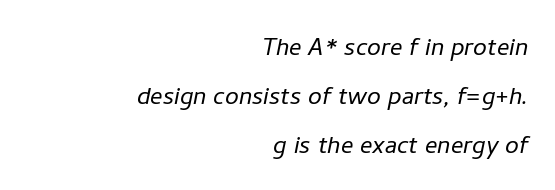
The image shows 31 px light type, italic (leaning right); set right-aligned, normal line spacing (1.58x), normal letter spacing, not underlined; low stroke contrast and a medium x-height.
